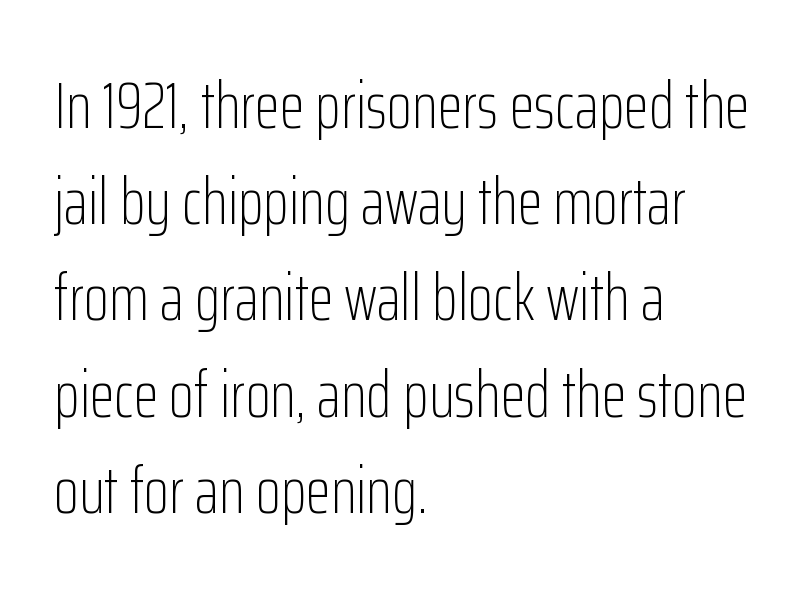
{"serif": "no", "italic": "no", "bold": "no", "weight": "light", "width": "condensed", "stroke_contrast": "low", "x_height": "medium", "monospaced": "no", "underline": "no", "align": "left", "line_spacing": "normal", "line_spacing_ratio": 1.48, "letter_spacing": "normal", "letter_spacing_em": 0.0, "glyph_px": 65}
